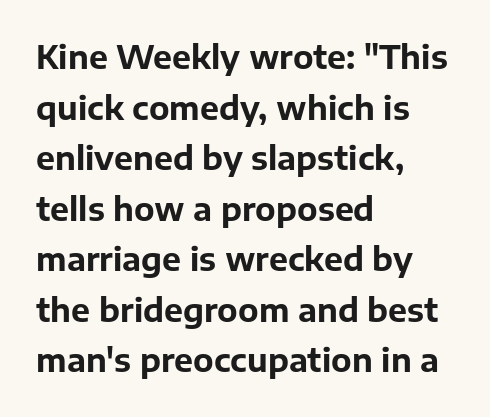
The image shows 32 px bold sans-serif type, upright; set left-aligned, normal line spacing (1.58x), normal letter spacing, not underlined; low stroke contrast and a medium x-height.
